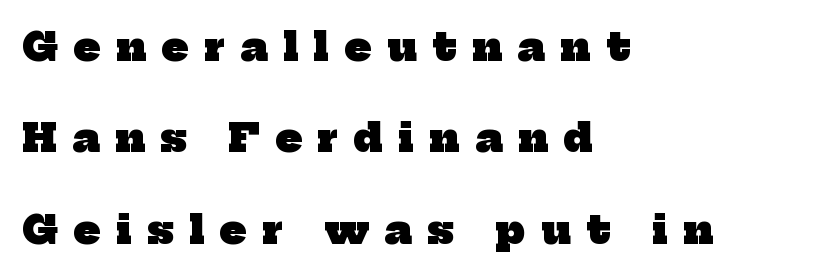
Q: Is the text bold? A: Yes.
Q: Is the typeface a serif or a sans-serif typeface? A: Serif.
Q: Is the text underlined? A: No.
Q: How is the paragraph aligned? A: Left-aligned.
Q: Is the spacing between letters normal or unusually wide? A: Unusually wide.
Q: Is the spacing between lines tight, normal or loose? A: Loose.
Q: Width (condensed, normal, or wide)? A: Normal.
Q: Stroke contrast? A: Low.
Q: x-height? A: Medium.
Q: Monospaced? A: No.
